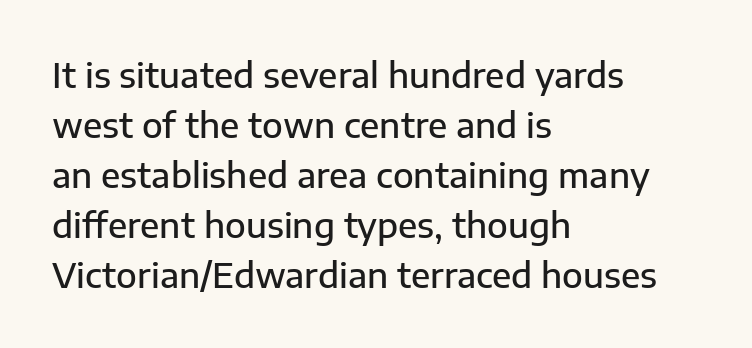
The tracking reads as untouched default to a designer's eye. Students, this is semibold: more ink than regular, less than bold. Posture: vertical. The rendering anchors every line to the left-hand side. Interline gaps are of average width in this sample. The type family on display is of the sans-serif kind.
